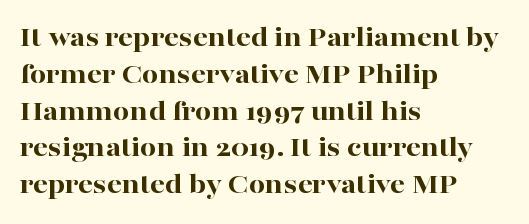
{"serif": "yes", "italic": "no", "bold": "yes", "weight": "bold", "width": "wide", "stroke_contrast": "high", "x_height": "medium", "monospaced": "no", "underline": "no", "align": "left", "line_spacing": "normal", "line_spacing_ratio": 1.27, "letter_spacing": "normal", "letter_spacing_em": 0.0, "glyph_px": 29}
